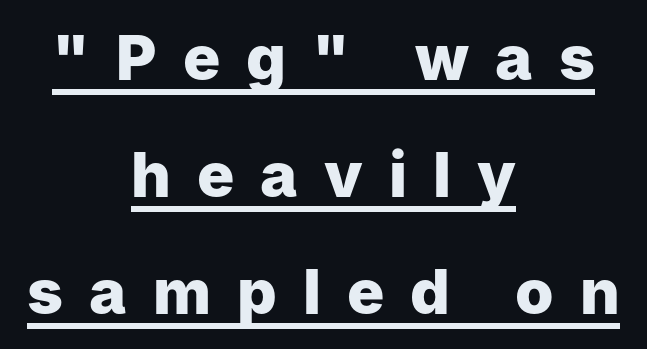
{"serif": "no", "italic": "no", "bold": "yes", "weight": "heavy", "width": "normal", "stroke_contrast": "low", "x_height": "medium", "monospaced": "no", "underline": "yes", "align": "center", "line_spacing_ratio": 1.89, "letter_spacing": "wide", "letter_spacing_em": 0.42, "glyph_px": 62}
